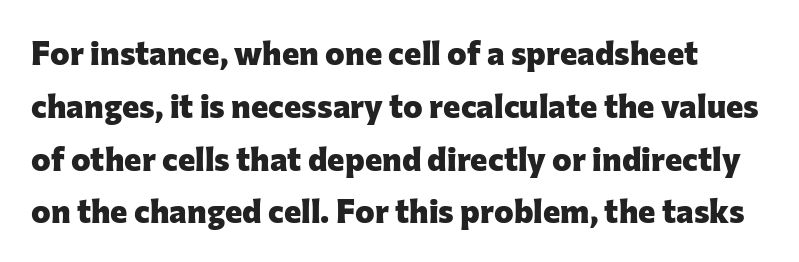
{"serif": "no", "italic": "no", "bold": "yes", "weight": "heavy", "width": "normal", "stroke_contrast": "low", "x_height": "medium", "monospaced": "no", "underline": "no", "line_spacing": "normal", "line_spacing_ratio": 1.6, "letter_spacing": "normal", "letter_spacing_em": 0.0, "glyph_px": 33}
